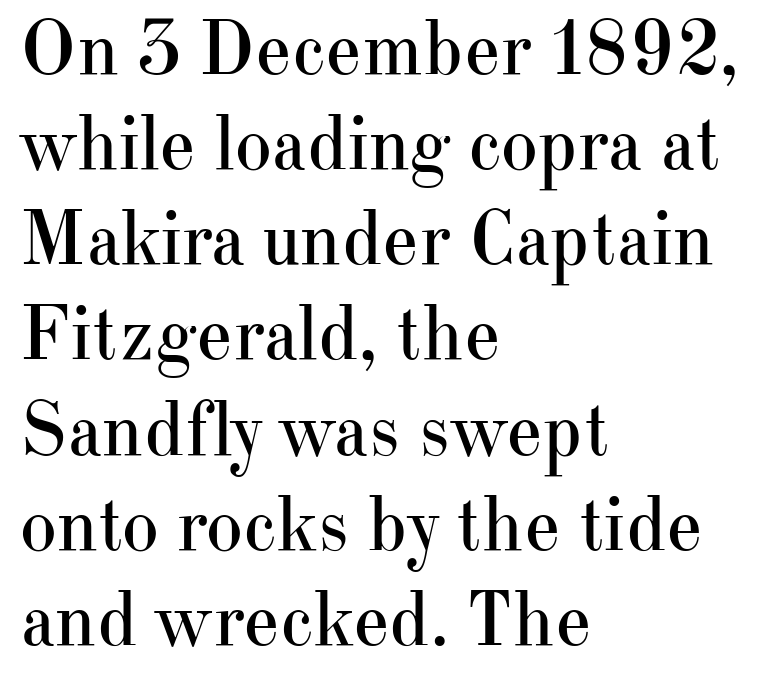
{"serif": "yes", "italic": "no", "bold": "no", "weight": "regular", "width": "normal", "stroke_contrast": "high", "x_height": "small", "monospaced": "no", "underline": "no", "align": "left", "line_spacing_ratio": 1.22, "letter_spacing": "normal", "letter_spacing_em": 0.0, "glyph_px": 78}
